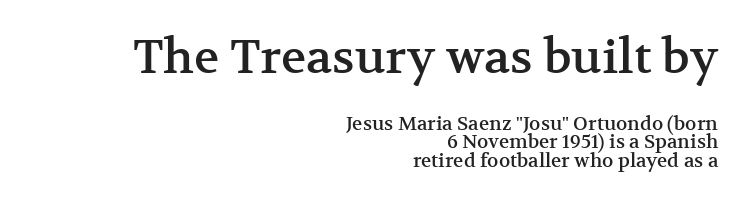
Lines of text with bare space underneath. Between one letter and the next there's only the usual sliver of space. These two chunks differ in scale, with the top chunk taking the larger measure. Nope, not italic — everything's standing straight. How would I describe the line gaps? Narrow and economical. Each line ends at the same right margin while the left side varies.
